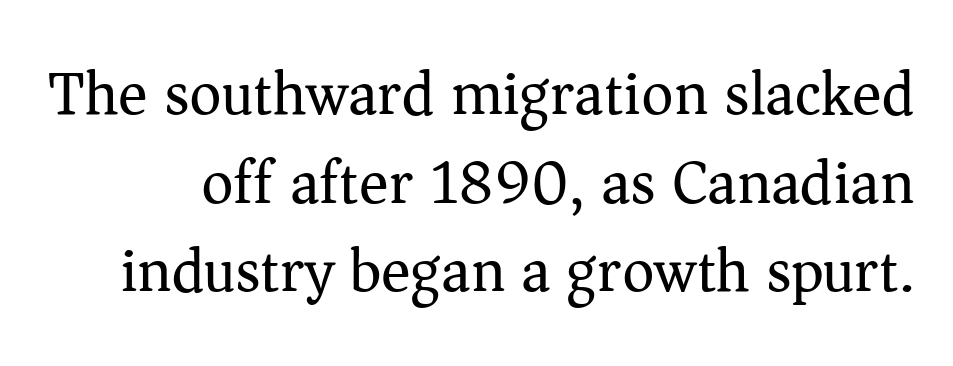
{"serif": "yes", "italic": "no", "bold": "no", "weight": "regular", "width": "normal", "stroke_contrast": "medium", "x_height": "medium", "monospaced": "no", "underline": "no", "line_spacing": "normal", "line_spacing_ratio": 1.43, "letter_spacing": "normal", "letter_spacing_em": 0.0, "glyph_px": 62}
